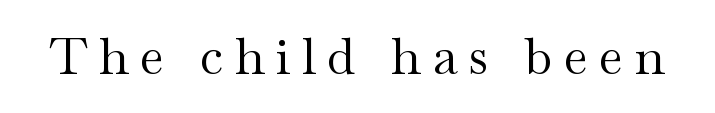
The image shows 51 px regular-weight, wide serif type, upright; set unusually wide letter spacing (+0.22 em), not underlined; medium stroke contrast and a small x-height.
